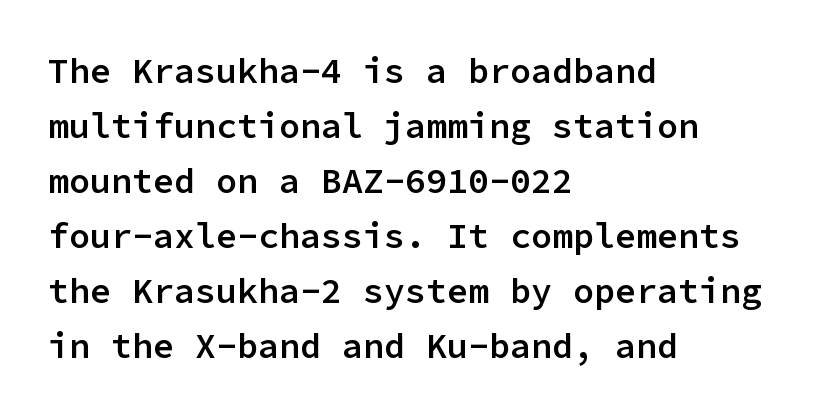
The image shows 35 px semibold sans-serif type, upright, monospaced; set left-aligned, normal line spacing (1.57x), normal letter spacing, not underlined; low stroke contrast and a medium x-height.
